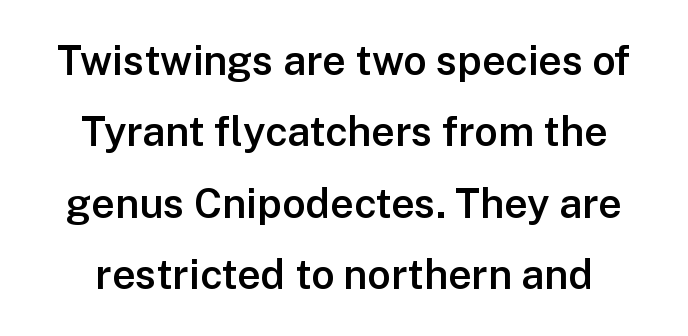
Tracking value appears to be zero — textbook default spacing. A typesetter would label this face a sans. Posture: upright roman. Varying glyph widths throughout — classic text-font behaviour. Heft: intermediate — a semibold.
